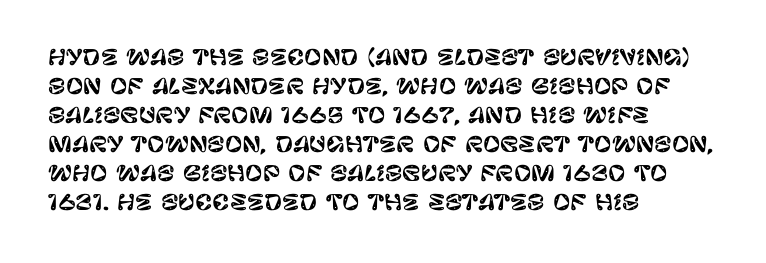
The image shows 21 px text type; set left-aligned, normal line spacing (1.38x), normal letter spacing, not underlined.
